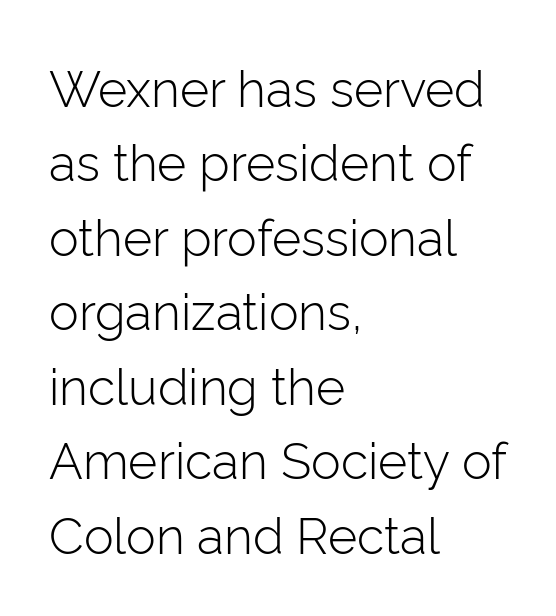
Q: Is the text bold? A: No.
Q: Is the text italic (slanted)? A: No, it is upright.
Q: Is the typeface a serif or a sans-serif typeface? A: Sans-serif.
Q: Is the text underlined? A: No.
Q: How is the paragraph aligned? A: Left-aligned.
Q: Is the spacing between letters normal or unusually wide? A: Normal.
Q: Is the spacing between lines tight, normal or loose? A: Normal.
Q: Width (condensed, normal, or wide)? A: Normal.
Q: Stroke contrast? A: Low.
Q: x-height? A: Medium.
Q: Monospaced? A: No.
